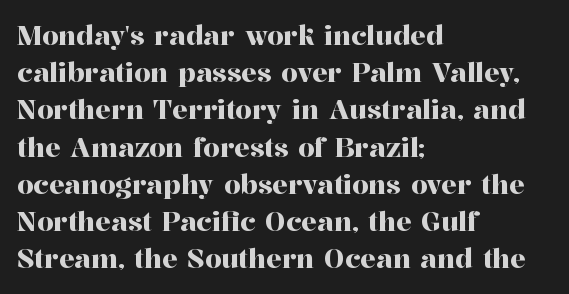
The image shows 26 px text type, upright; set left-aligned, normal line spacing (1.43x), normal letter spacing, not underlined.
